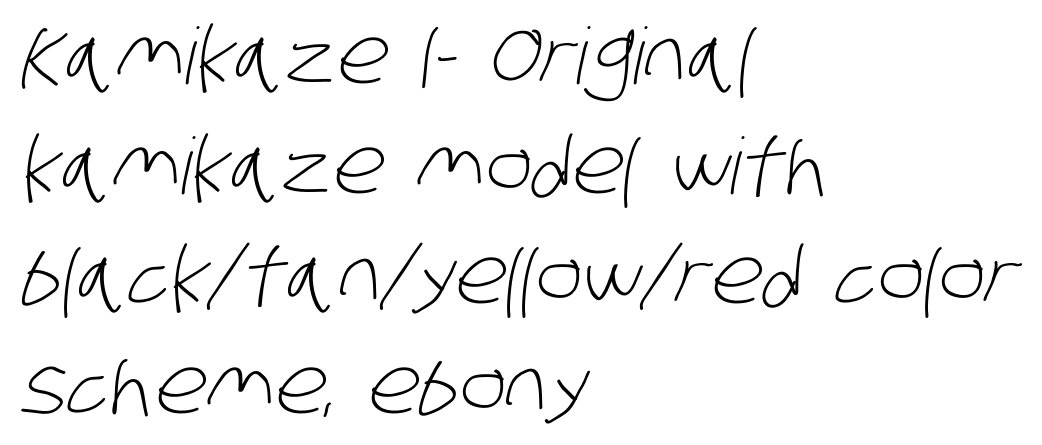
The image shows 78 px light, condensed sans-serif type; set left-aligned, normal line spacing (1.41x), normal letter spacing, not underlined; low stroke contrast and a large x-height.
